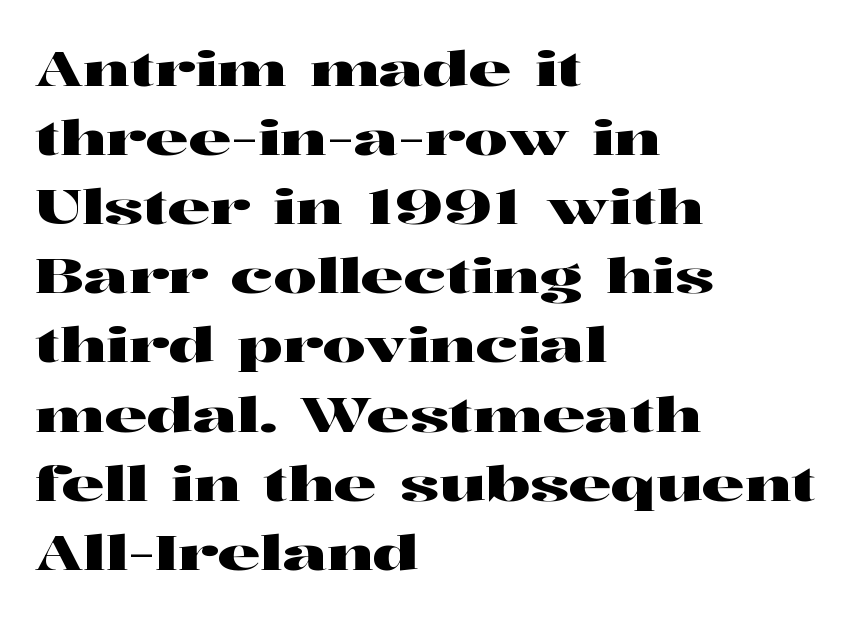
{"serif": "yes", "italic": "no", "width": "wide", "stroke_contrast": "high", "x_height": "medium", "monospaced": "no", "underline": "no", "align": "left", "line_spacing": "normal", "line_spacing_ratio": 1.44, "letter_spacing": "normal", "letter_spacing_em": 0.0, "glyph_px": 48}
